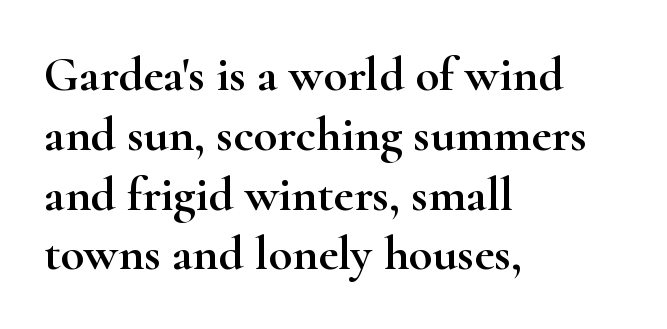
The passage shown is typed in a proportional face where columns would drift. Casual observation: everything's shoved over to the left. The gap between lines stays unmarked. Characters follow at the spacing the type designer built in. The type family on display is of the serif kind. Posture: straight, roman, zero tilt.
